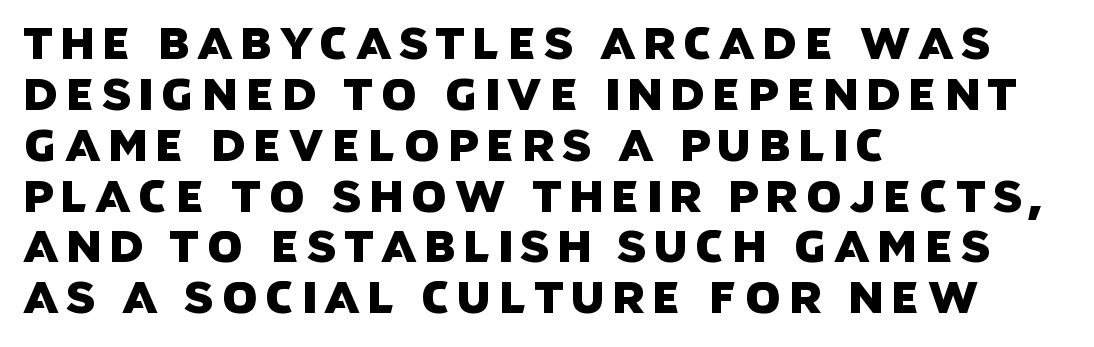
Left-aligned paragraph, ragged on the right. Note: no serifs on the glyphs. Here the designer chose a conventional face with non-uniform glyph widths. The block of text is dense from top to bottom, with scant space between rows. A clean baseline with only descenders dipping below it.
